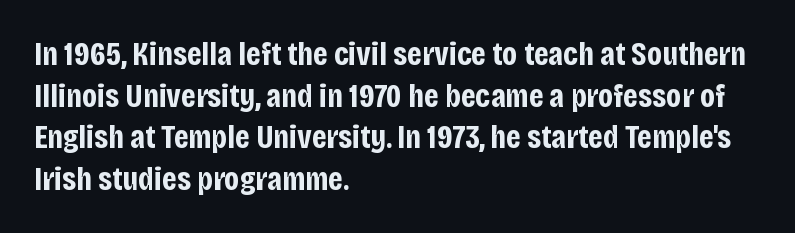
Q: Is the text bold? A: Yes.
Q: Is the text italic (slanted)? A: No, it is upright.
Q: Is the typeface a serif or a sans-serif typeface? A: Sans-serif.
Q: Is the text underlined? A: No.
Q: How is the paragraph aligned? A: Left-aligned.
Q: Is the spacing between letters normal or unusually wide? A: Normal.
Q: Is the spacing between lines tight, normal or loose? A: Normal.
Q: Width (condensed, normal, or wide)? A: Condensed.
Q: Stroke contrast? A: Low.
Q: x-height? A: Large.
Q: Monospaced? A: No.
